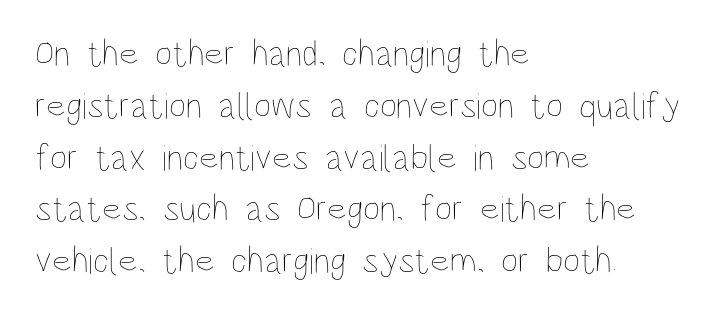
Q: Is the text bold? A: No.
Q: Is the text italic (slanted)? A: No, it is upright.
Q: Is the text underlined? A: No.
Q: How is the paragraph aligned? A: Left-aligned.
Q: Is the spacing between letters normal or unusually wide? A: Normal.
Q: Is the spacing between lines tight, normal or loose? A: Normal.
Q: Width (condensed, normal, or wide)? A: Condensed.
Q: Stroke contrast? A: Low.
Q: x-height? A: Large.
Q: Monospaced? A: No.
